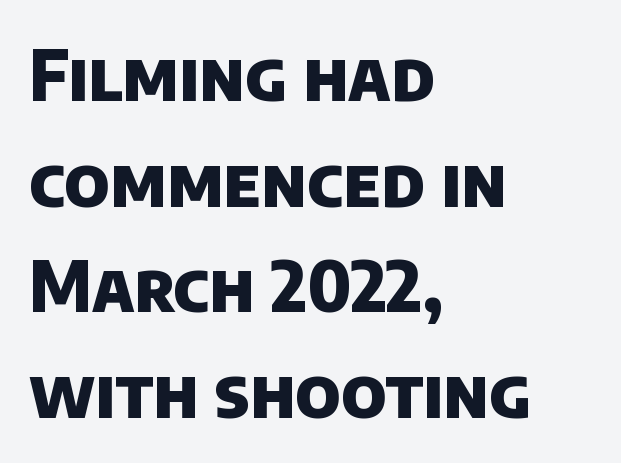
The image shows 69 px heavy sans-serif type; set left-aligned, normal line spacing (1.53x), normal letter spacing, not underlined; low stroke contrast and a large x-height.
